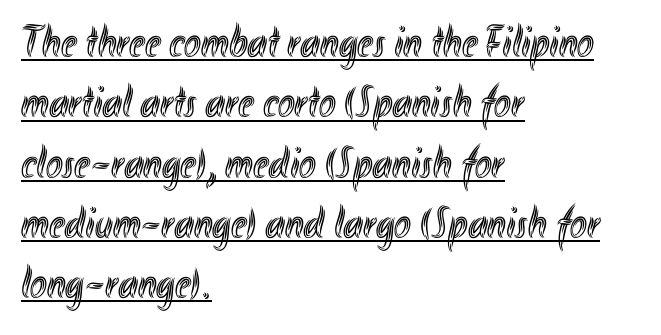
The image shows 45 px condensed type; set left-aligned, normal line spacing (1.34x), normal letter spacing, underlined; a small x-height.
